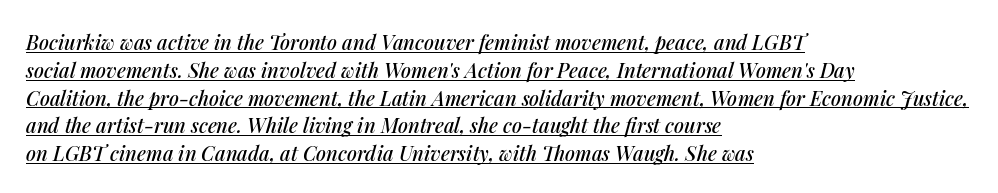
The image shows 20 px text type, italic (leaning right); set left-aligned, normal line spacing (1.39x), normal letter spacing, underlined.
